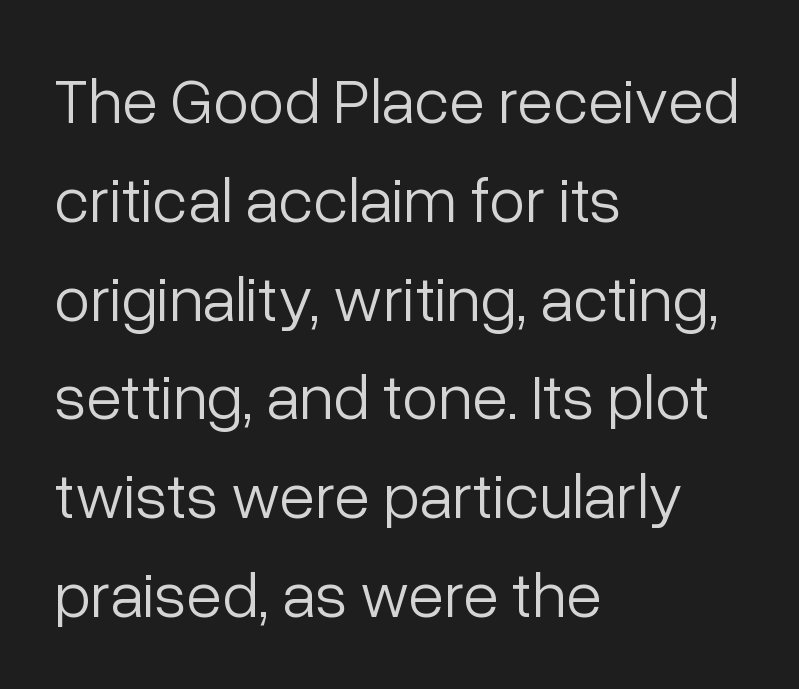
The image shows 65 px light sans-serif type, upright; set left-aligned, normal line spacing (1.52x), normal letter spacing, not underlined; low stroke contrast and a medium x-height.
